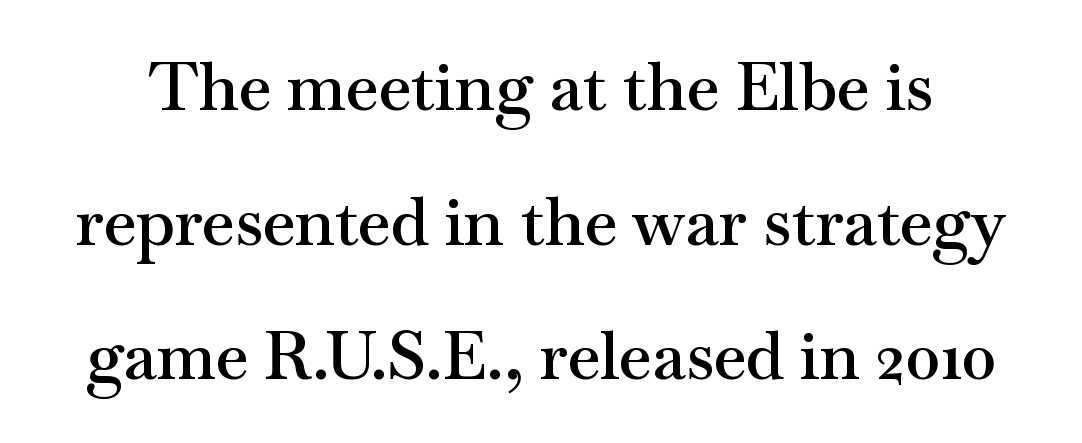
{"serif": "yes", "italic": "no", "bold": "semi", "weight": "semibold", "width": "wide", "stroke_contrast": "medium", "x_height": "small", "monospaced": "no", "underline": "no", "line_spacing": "loose", "line_spacing_ratio": 2.01, "letter_spacing": "normal", "letter_spacing_em": 0.0, "glyph_px": 67}
